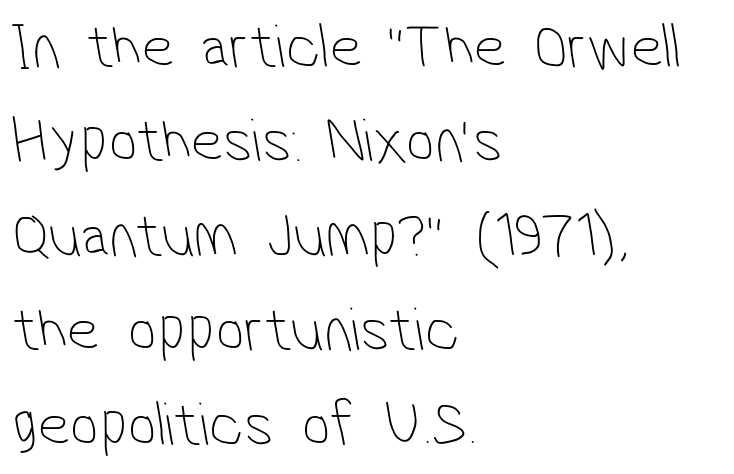
The ragged edge is on the right, which tells us the setting is flush left. Type style note: lacks serifs. Stroke thickness stays within the range of a standard reading face or lighter. A typesetter would call this zero additional tracking. The face used here is proportionally spaced, like ordinary book or web type.
